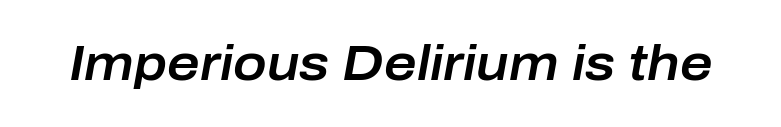
{"italic": "yes", "lean": "right", "slant_degrees": 10, "width": "normal", "stroke_contrast": "low", "x_height": "medium", "monospaced": "no", "underline": "no", "letter_spacing": "normal", "letter_spacing_em": 0.0, "glyph_px": 50}
